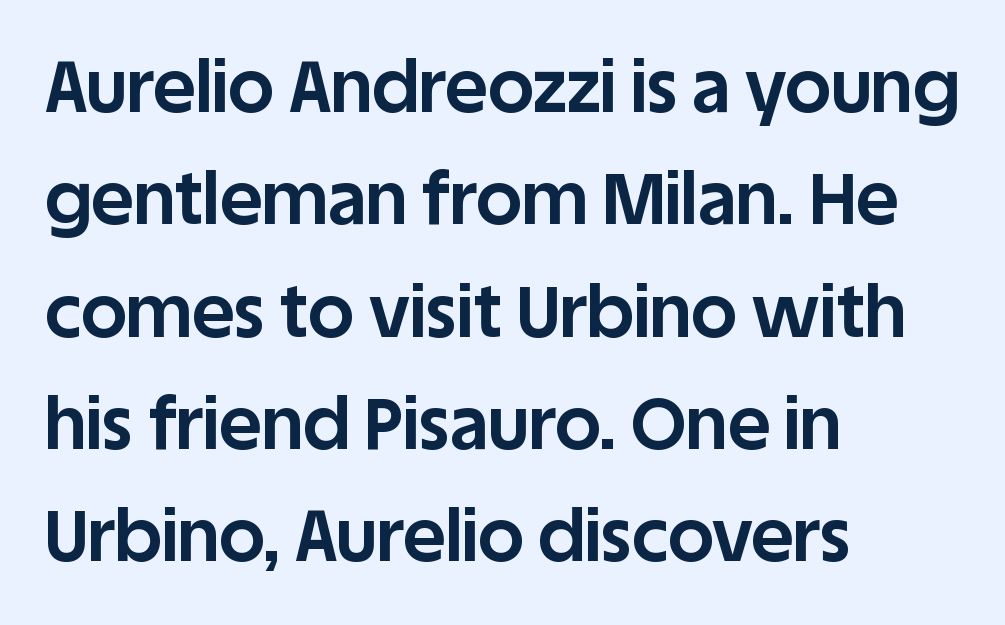
Q: Is the text bold? A: Yes.
Q: Is the text italic (slanted)? A: No, it is upright.
Q: Is the typeface a serif or a sans-serif typeface? A: Sans-serif.
Q: Is the text underlined? A: No.
Q: How is the paragraph aligned? A: Left-aligned.
Q: Is the spacing between letters normal or unusually wide? A: Normal.
Q: Is the spacing between lines tight, normal or loose? A: Normal.
Q: Width (condensed, normal, or wide)? A: Normal.
Q: Stroke contrast? A: Low.
Q: x-height? A: Large.
Q: Monospaced? A: No.
